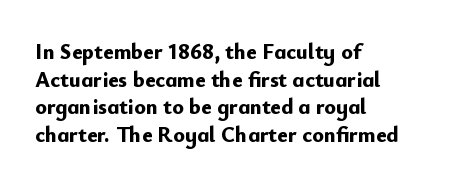
These words are printed bold, with thick strokes throughout. The string is rendered with underlining switched off. What's the leading like? Ordinary, nothing unusual. Tracking value appears to be zero — textbook default spacing. This rendering uses left alignment, leaving the right contour irregular. Every stem runs plumb, perpendicular to the baseline.
